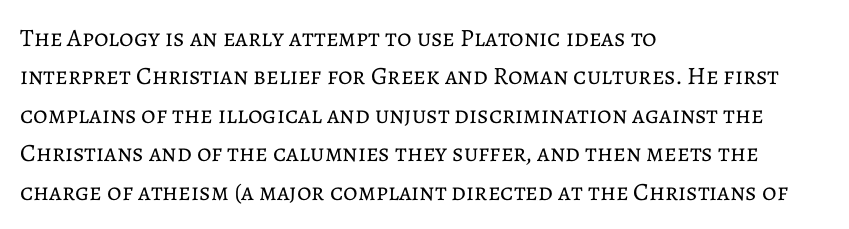
Q: Is the text bold? A: No.
Q: Is the text italic (slanted)? A: No, it is upright.
Q: Is the text underlined? A: No.
Q: How is the paragraph aligned? A: Left-aligned.
Q: Is the spacing between letters normal or unusually wide? A: Normal.
Q: Is the spacing between lines tight, normal or loose? A: Normal.
